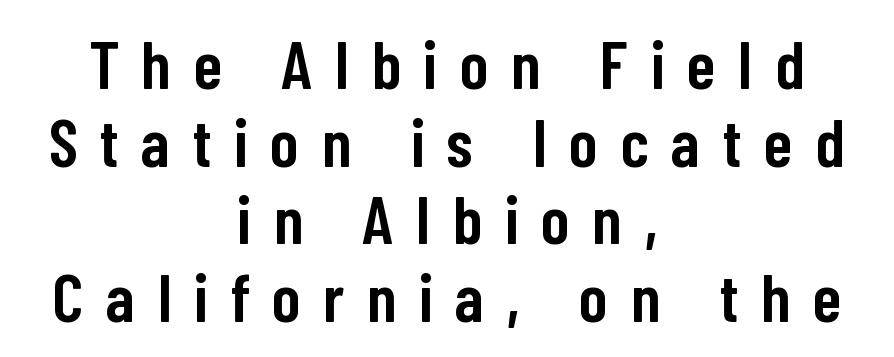
Q: Is the text bold? A: Semi-bold.
Q: Is the text italic (slanted)? A: No, it is upright.
Q: Is the typeface a serif or a sans-serif typeface? A: Sans-serif.
Q: Is the text underlined? A: No.
Q: How is the paragraph aligned? A: Centered.
Q: Is the spacing between letters normal or unusually wide? A: Unusually wide.
Q: Is the spacing between lines tight, normal or loose? A: Tight.
Q: Width (condensed, normal, or wide)? A: Condensed.
Q: Stroke contrast? A: Low.
Q: x-height? A: Medium.
Q: Monospaced? A: No.
